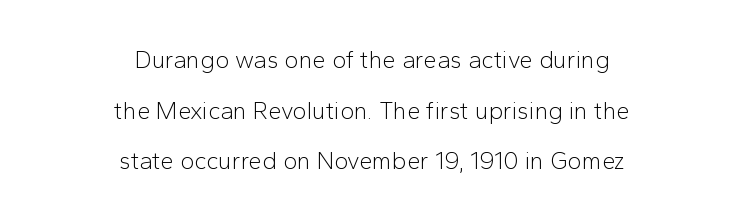
The space between consecutive lines is lavish. Rendered with straight, roman letterforms. Tracking here is standard; glyphs follow each other at the usual distance. Letters rest on an invisible, unmarked baseline. The cut favours lightness, reaching ordinary text weight at its darkest.
